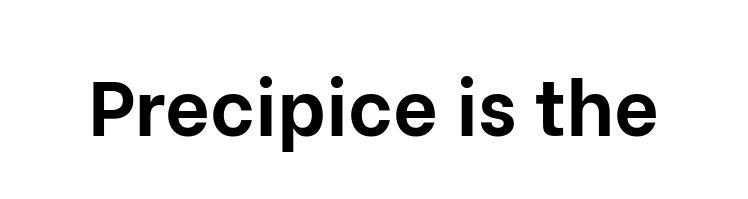
{"serif": "no", "italic": "no", "bold": "yes", "weight": "bold", "width": "normal", "stroke_contrast": "low", "x_height": "medium", "monospaced": "no", "underline": "no", "letter_spacing": "normal", "letter_spacing_em": 0.0, "glyph_px": 78}
